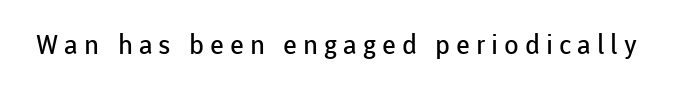
Designer's note — italics off, roman on. The letters are spread apart with noticeably loose tracking. These glyphs show unthickened strokes, regular width or finer. The glyphs are unaccompanied by any horizontal stroke below them.
